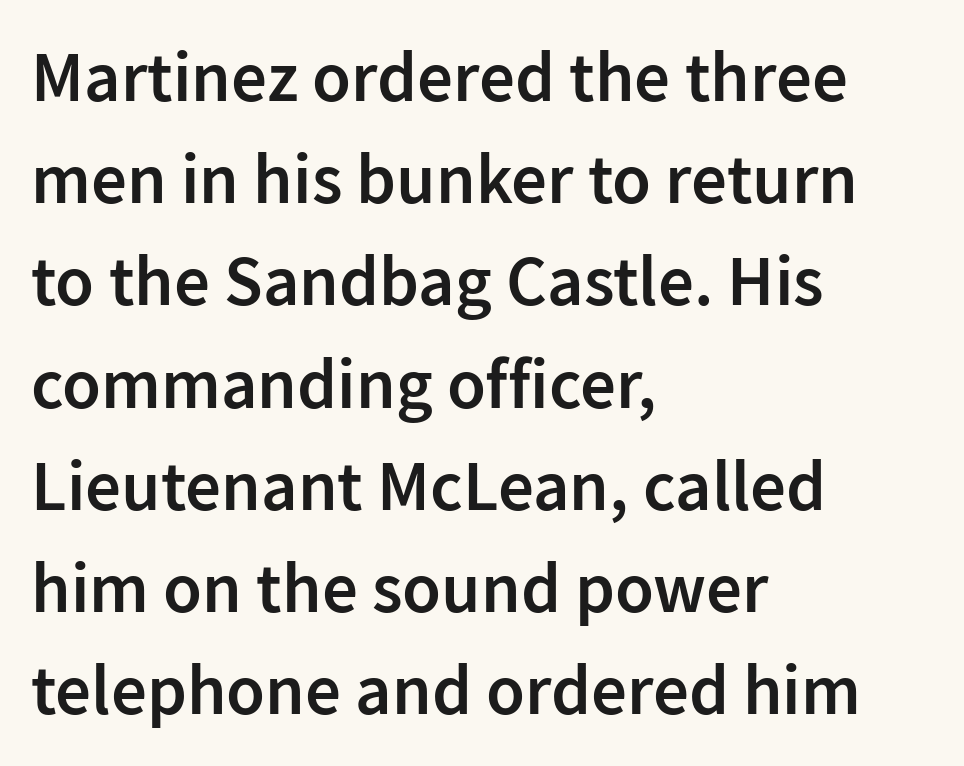
Q: Is the text bold? A: Semi-bold.
Q: Is the text italic (slanted)? A: No, it is upright.
Q: Is the typeface a serif or a sans-serif typeface? A: Sans-serif.
Q: Is the text underlined? A: No.
Q: How is the paragraph aligned? A: Left-aligned.
Q: Is the spacing between letters normal or unusually wide? A: Normal.
Q: Is the spacing between lines tight, normal or loose? A: Normal.
Q: Width (condensed, normal, or wide)? A: Normal.
Q: Stroke contrast? A: Low.
Q: x-height? A: Medium.
Q: Monospaced? A: No.
